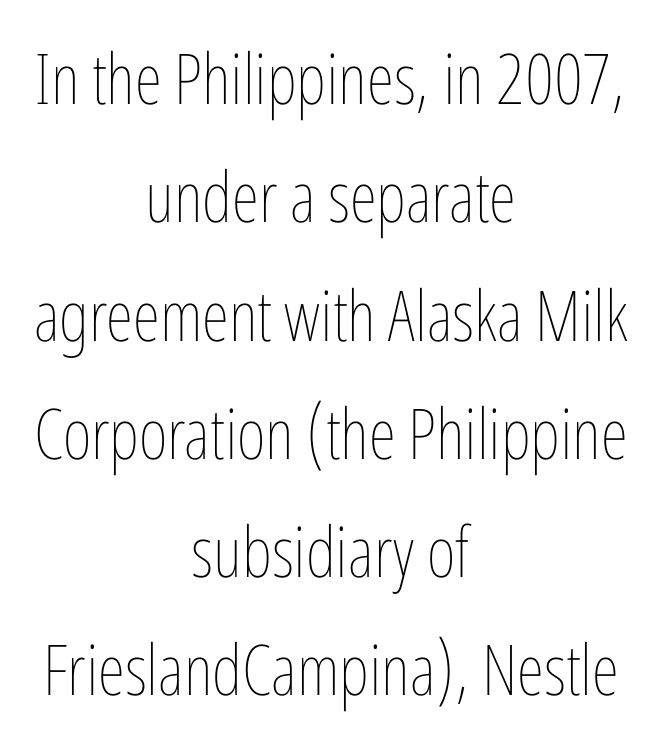
Baseline-to-baseline distance is the conventional proportion of letter height. The passage shown has conventional tracking throughout. This sample has the flowing, uneven cadence of proportional lettering. The axis of the letterforms is exactly vertical. Casual observation: everything's sitting right in the middle. The letters look calm and open, with moderate or lighter stems.
